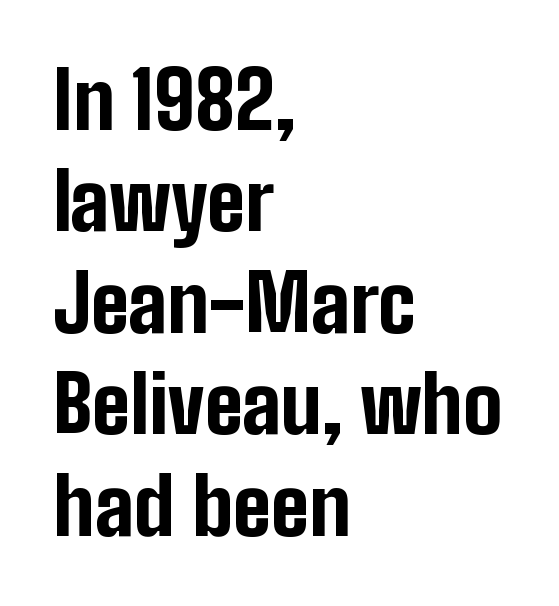
Letter spacing: default. What's the leading like? Ordinary, nothing unusual. Do the letters lean? They stand straight. Reading down the block, your eye returns to a fixed left position each line. Decoration check: the copy has no underline.
